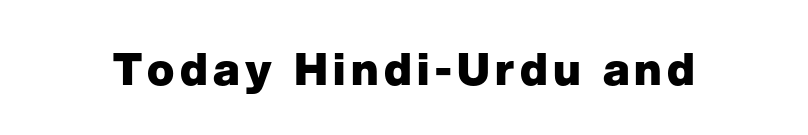
Q: Is the text bold? A: Yes.
Q: Is the text italic (slanted)? A: No, it is upright.
Q: Is the typeface a serif or a sans-serif typeface? A: Sans-serif.
Q: Is the text underlined? A: No.
Q: Width (condensed, normal, or wide)? A: Normal.
Q: Stroke contrast? A: Low.
Q: x-height? A: Medium.
Q: Monospaced? A: No.
